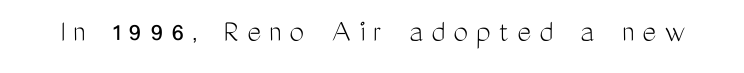
{"serif": "no", "italic": "no", "bold": "no", "weight": "light", "width": "condensed", "stroke_contrast": "medium", "x_height": "medium", "monospaced": "no", "underline": "no", "letter_spacing": "wide", "letter_spacing_em": 0.25, "glyph_px": 33}
